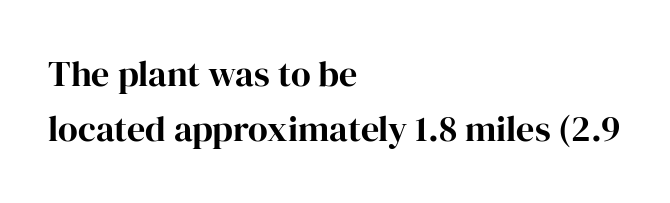
Q: Is the text bold? A: Yes.
Q: Is the text italic (slanted)? A: No, it is upright.
Q: Is the typeface a serif or a sans-serif typeface? A: Serif.
Q: Is the text underlined? A: No.
Q: How is the paragraph aligned? A: Left-aligned.
Q: Is the spacing between letters normal or unusually wide? A: Normal.
Q: Is the spacing between lines tight, normal or loose? A: Normal.
Q: Width (condensed, normal, or wide)? A: Normal.
Q: Stroke contrast? A: High.
Q: x-height? A: Medium.
Q: Monospaced? A: No.
